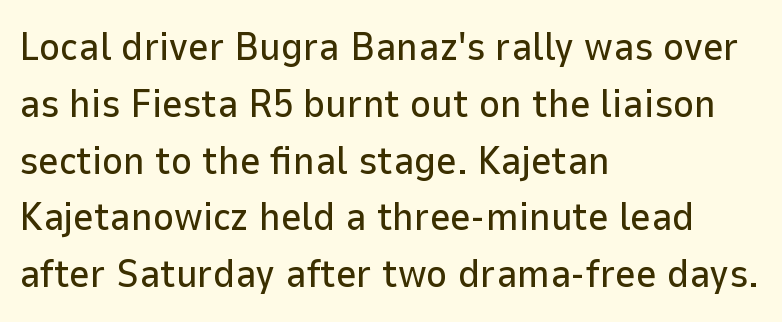
Q: Is the text italic (slanted)? A: No, it is upright.
Q: Is the typeface a serif or a sans-serif typeface? A: Sans-serif.
Q: Is the text underlined? A: No.
Q: How is the paragraph aligned? A: Left-aligned.
Q: Is the spacing between letters normal or unusually wide? A: Normal.
Q: Is the spacing between lines tight, normal or loose? A: Normal.
Q: Width (condensed, normal, or wide)? A: Normal.
Q: Stroke contrast? A: Low.
Q: x-height? A: Medium.
Q: Monospaced? A: No.
